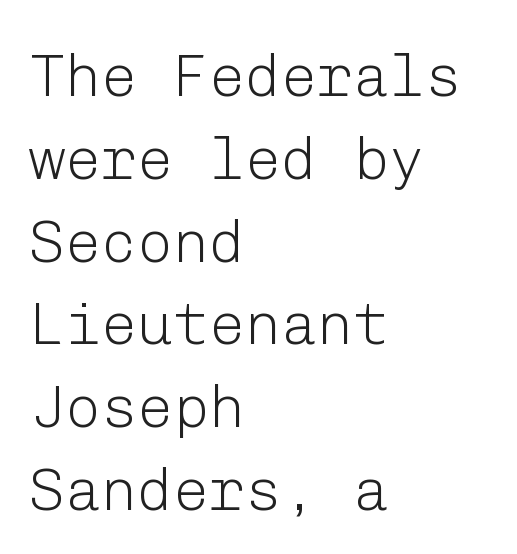
{"serif": "no", "italic": "no", "bold": "no", "weight": "light", "width": "normal", "stroke_contrast": "low", "x_height": "medium", "underline": "no", "align": "left", "line_spacing": "normal", "line_spacing_ratio": 1.38, "letter_spacing": "normal", "letter_spacing_em": 0.0, "glyph_px": 60}
